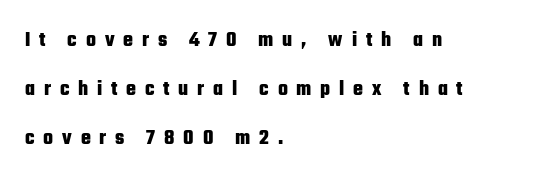
Q: Is the text bold? A: Yes.
Q: Is the text italic (slanted)? A: No, it is upright.
Q: Is the text underlined? A: No.
Q: How is the paragraph aligned? A: Left-aligned.
Q: Is the spacing between letters normal or unusually wide? A: Unusually wide.
Q: Is the spacing between lines tight, normal or loose? A: Loose.
